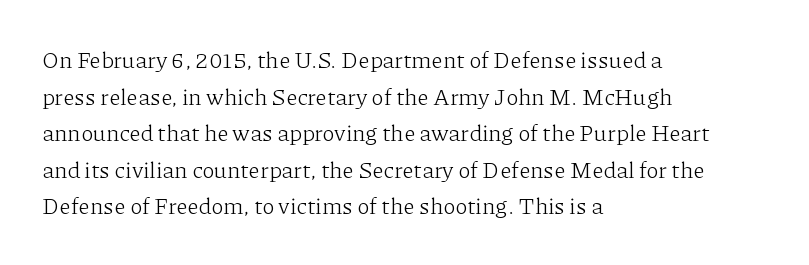
Notice how descenders clear the ascenders below comfortably — that's standard leading. Heft: none added — not bold. Posture: upright roman. The tracking reads as untouched default to a designer's eye. If you drew a ruler down the left edge, every line would touch it.
